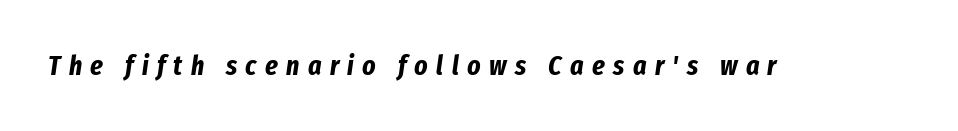
{"italic": "yes", "lean": "right", "slant_degrees": 8, "bold": "yes", "weight": "bold", "width": "condensed", "stroke_contrast": "low", "x_height": "medium", "monospaced": "no", "underline": "no", "letter_spacing": "wide", "letter_spacing_em": 0.3, "glyph_px": 28}
